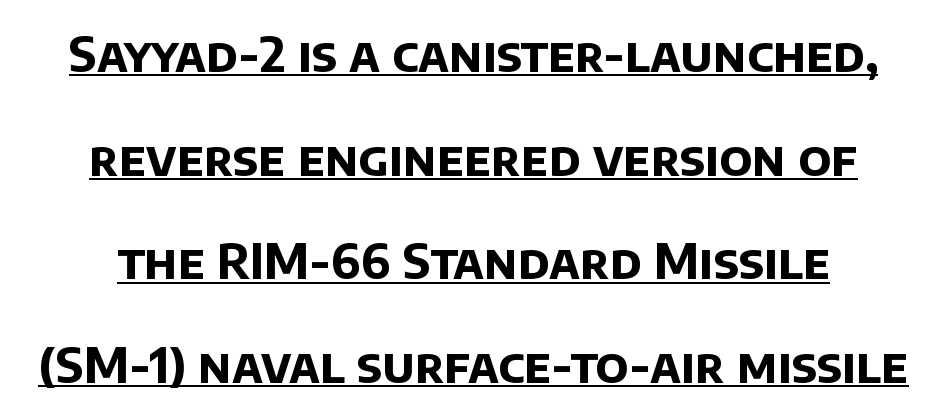
{"serif": "no", "bold": "yes", "weight": "bold", "width": "normal", "stroke_contrast": "low", "x_height": "large", "monospaced": "no", "underline": "yes", "line_spacing": "loose", "line_spacing_ratio": 2.16, "letter_spacing": "normal", "letter_spacing_em": 0.0, "glyph_px": 48}
